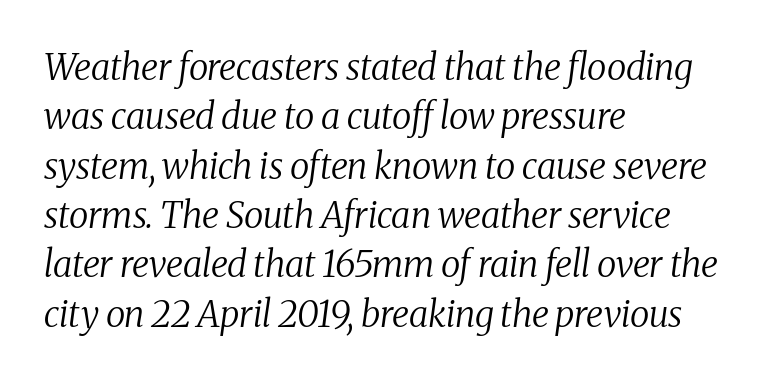
Q: Is the text bold? A: No.
Q: Is the text italic (slanted)? A: Yes, it leans right by about 8 degrees.
Q: Is the typeface a serif or a sans-serif typeface? A: Serif.
Q: Is the text underlined? A: No.
Q: How is the paragraph aligned? A: Left-aligned.
Q: Is the spacing between letters normal or unusually wide? A: Normal.
Q: Is the spacing between lines tight, normal or loose? A: Normal.
Q: Width (condensed, normal, or wide)? A: Normal.
Q: Stroke contrast? A: Medium.
Q: x-height? A: Medium.
Q: Monospaced? A: No.
